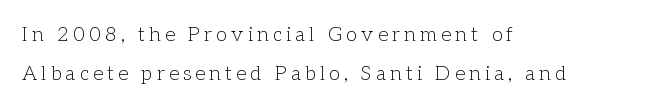
{"italic": "no", "bold": "no", "underline": "no", "align": "left", "line_spacing": "loose", "line_spacing_ratio": 1.95, "letter_spacing": "wide", "letter_spacing_em": 0.21, "glyph_px": 20}
